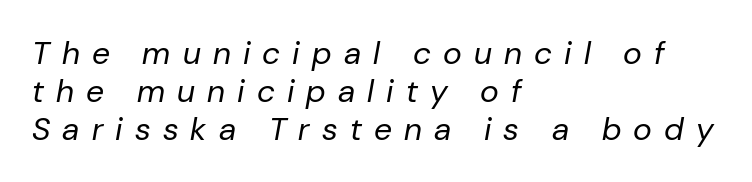
{"italic": "yes", "lean": "right", "slant_degrees": 10, "bold": "no", "weight": "regular", "width": "normal", "stroke_contrast": "low", "x_height": "medium", "monospaced": "no", "underline": "no", "align": "left", "line_spacing_ratio": 1.18, "letter_spacing": "wide", "letter_spacing_em": 0.38, "glyph_px": 32}
